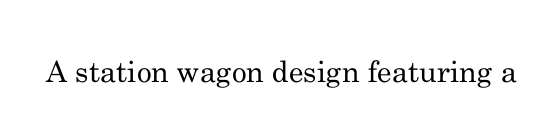
Is the letter spacing exaggerated? No — it looks like the ordinary default. The passage shown is not bold in any degree. Unlike italic type, these characters show no tilt at all. These lines are rendered in a variable-pitch font. Look at the bottom of the vertical strokes: they flare into serifs here. A clean baseline with only descenders dipping below it.
